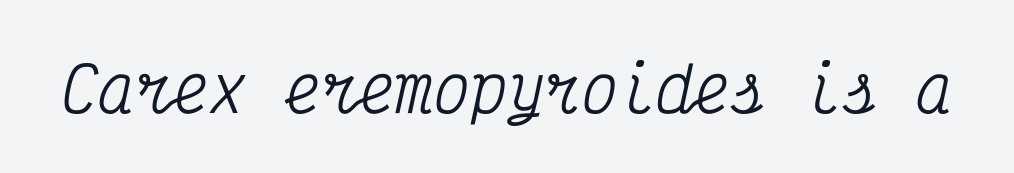
Is the letter spacing exaggerated? No — it looks like the ordinary default. The face used here has a pronounced slope to its letters. The face used here is monospaced, like something from a code editor. Unmarked baselines from the first word to the last.
